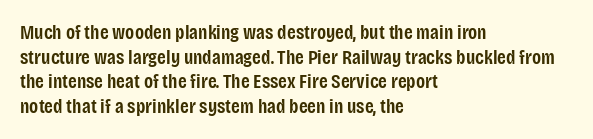
The image shows 20 px text type, upright; set left-aligned, line spacing 1.23x, normal letter spacing, not underlined.
